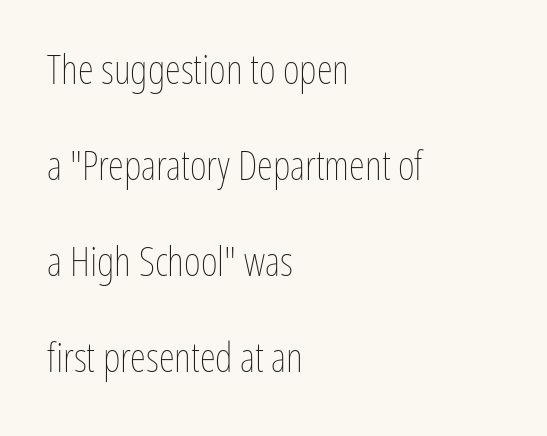
{"italic": "no", "bold": "no", "weight": "thin", "width": "condensed", "stroke_contrast": "low", "x_height": "medium", "monospaced": "no", "underline": "no", "align": "left", "line_spacing": "loose", "line_spacing_ratio": 2.34, "letter_spacing": "normal", "letter_spacing_em": 0.0, "glyph_px": 41}
